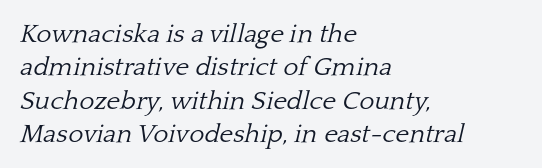
Q: Is the text bold? A: No.
Q: Is the text italic (slanted)? A: Yes, it leans right by about 13 degrees.
Q: Is the text underlined? A: No.
Q: How is the paragraph aligned? A: Left-aligned.
Q: Is the spacing between letters normal or unusually wide? A: Normal.
Q: Is the spacing between lines tight, normal or loose? A: Normal.
